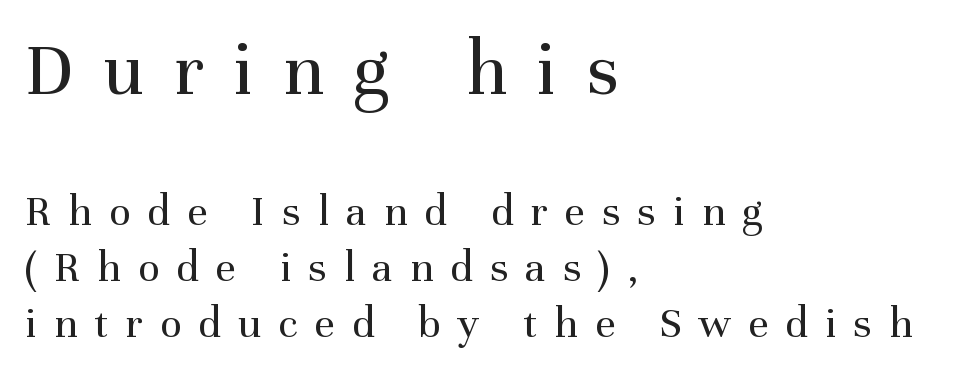
{"serif": "yes", "italic": "no", "bold": "no", "weight": "regular", "width": "normal", "stroke_contrast": "medium", "x_height": "medium", "monospaced": "no", "underline": "no", "align": "left", "line_spacing": "normal", "line_spacing_ratio": 1.25, "letter_spacing": "wide", "letter_spacing_em": 0.38, "larger_block": "first", "size_ratio": 1.73, "glyph_px": 78}
